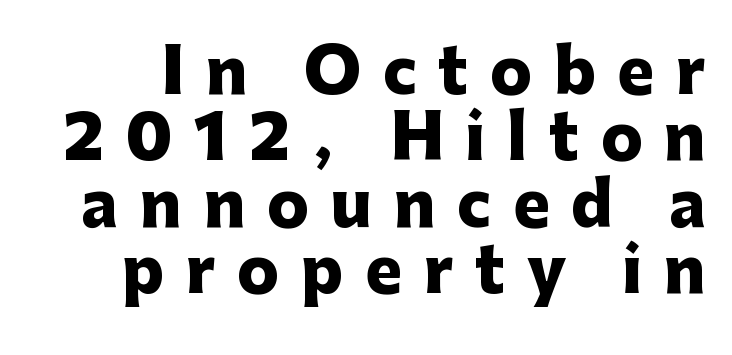
Q: Is the text bold? A: Yes.
Q: Is the text italic (slanted)? A: No, it is upright.
Q: Is the typeface a serif or a sans-serif typeface? A: Sans-serif.
Q: Is the text underlined? A: No.
Q: Is the spacing between letters normal or unusually wide? A: Unusually wide.
Q: Is the spacing between lines tight, normal or loose? A: Tight.
Q: Width (condensed, normal, or wide)? A: Normal.
Q: Stroke contrast? A: Low.
Q: x-height? A: Medium.
Q: Monospaced? A: No.
